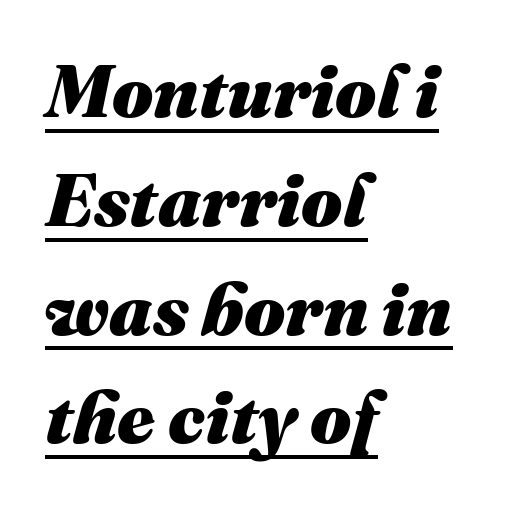
{"italic": "yes", "lean": "right", "slant_degrees": 16, "bold": "yes", "weight": "heavy", "width": "normal", "stroke_contrast": "medium", "x_height": "medium", "monospaced": "no", "underline": "yes", "align": "left", "line_spacing": "normal", "line_spacing_ratio": 1.49, "letter_spacing": "normal", "letter_spacing_em": 0.0, "glyph_px": 73}
